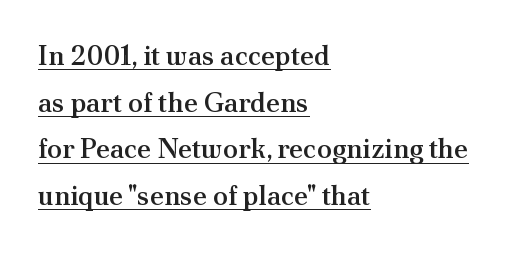
The lettering stays uniformly vertical, giving the passage a roman look. The ragged edge is on the right, which tells us the setting is flush left. Caption: lettering with a line underneath. This rendering leaves character spacing at its baseline value. The glyphs have the mass of a demibold cut, below bold.
